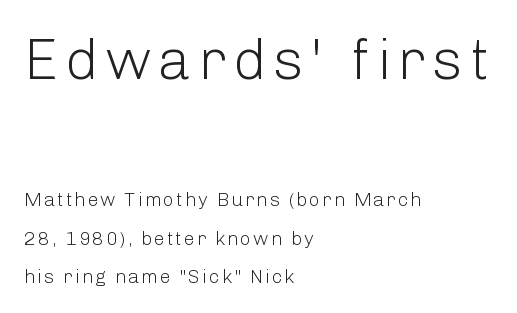
Loosely led — the rows are spread out. Heaviness? Minimal to ordinary, like unemphasized prose. If you drew a ruler down the left edge, every line would touch it. Looks like regular typesetting: each glyph gets only the width it needs. Unlike italic type, these characters show no tilt at all.
